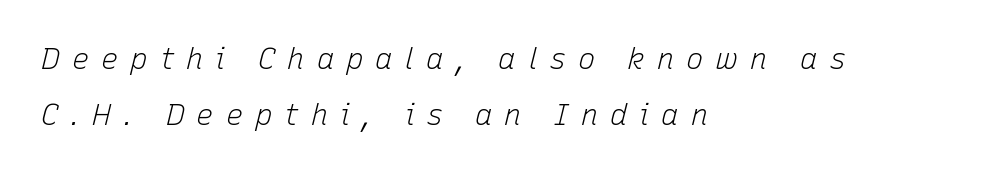
The image shows 29 px light type, italic (leaning right); set left-aligned, loose line spacing (1.94x), unusually wide letter spacing (+0.41 em), not underlined; low stroke contrast and a medium x-height.
